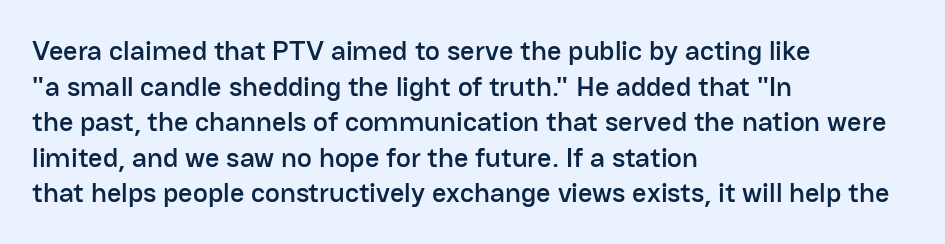
The image shows 28 px sans-serif type, upright; set left-aligned, normal line spacing (1.27x), normal letter spacing, not underlined; low stroke contrast and a medium x-height.
